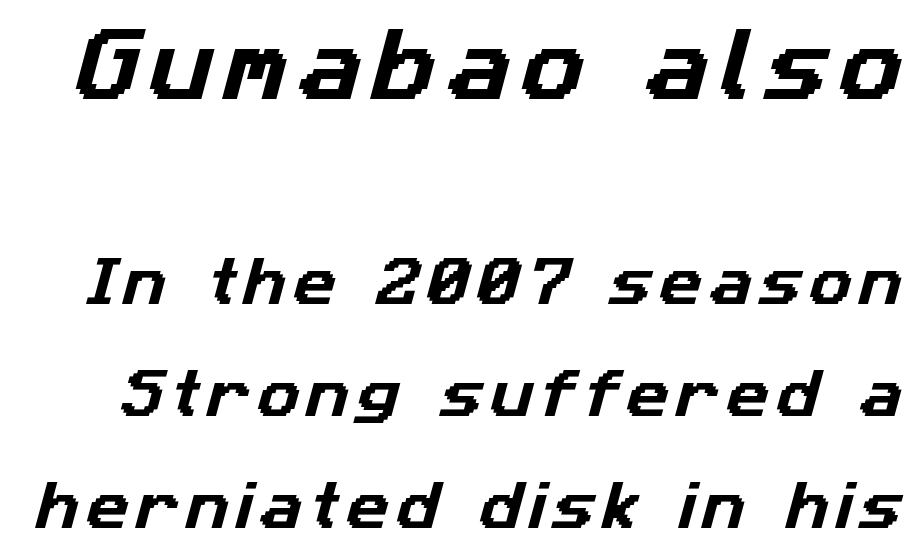
The typeface chosen for these lines omits serifs. The passage shown begins with its larger block and ends with its smaller one. Each new line begins a long way beneath the previous one. Bare-footed words on every line. Think of a printed novel: that variable character pitch is what you see here.
